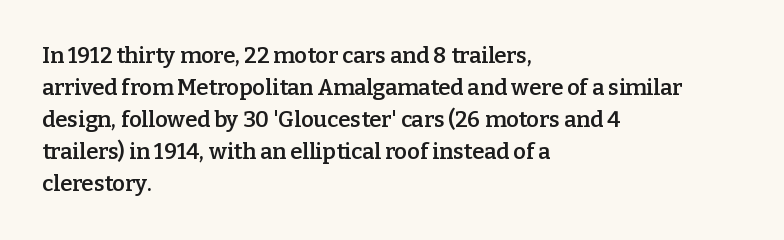
Check the space under the baseline: it is left empty. Style check: upright. The sample has been set in demibold, a notch under bold. Words appear dense and cohesive because spacing is normal. In terms of leading, this rendering sits right in the middle. Where is the straight margin? On the left.
